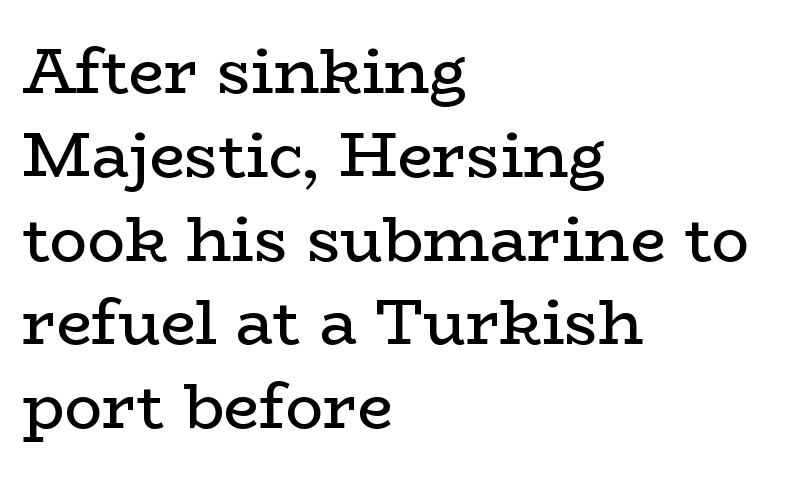
The passage shown is typed in a proportional face where columns would drift. The rendering uses a moderate line-height, typical for paragraphs. When letters stand straight like this, we call the style roman or upright. The passage shown has conventional tracking throughout. The text block is weighted toward the left margin, trailing off unevenly rightward.
